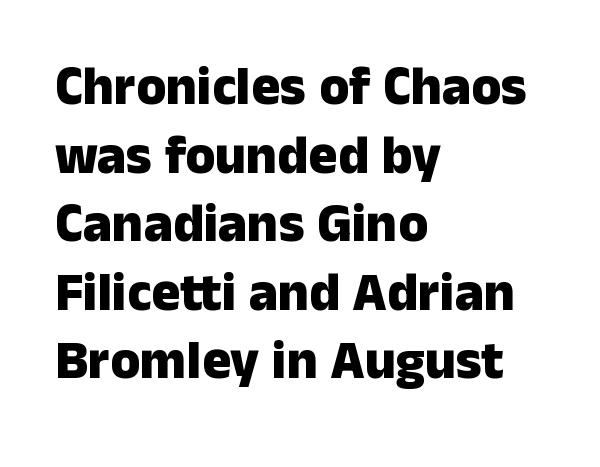
Q: Is the text bold? A: Yes.
Q: Is the text italic (slanted)? A: No, it is upright.
Q: Is the typeface a serif or a sans-serif typeface? A: Sans-serif.
Q: Is the text underlined? A: No.
Q: How is the paragraph aligned? A: Left-aligned.
Q: Is the spacing between letters normal or unusually wide? A: Normal.
Q: Is the spacing between lines tight, normal or loose? A: Normal.
Q: Width (condensed, normal, or wide)? A: Normal.
Q: Stroke contrast? A: Low.
Q: x-height? A: Medium.
Q: Monospaced? A: No.
